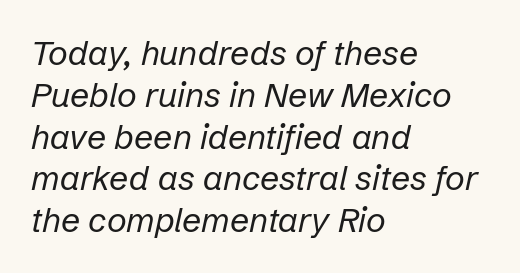
The image shows 34 px regular-weight type, italic (leaning right); set left-aligned, line spacing 1.23x, normal letter spacing, not underlined; low stroke contrast and a medium x-height.
